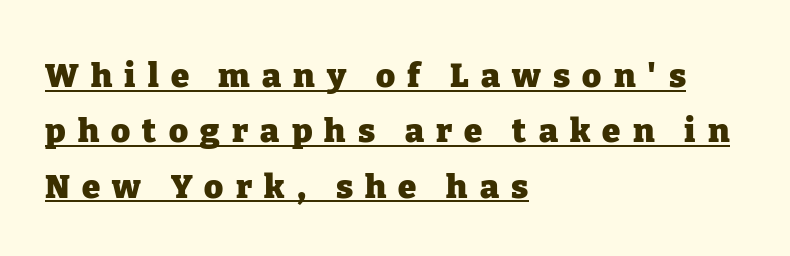
This sample carries an underscore along the baseline area. Heavy-handed strokes throughout: this text is bold. Left-aligned paragraph, ragged on the right. You could not count columns in this text — the font is proportionally spaced. The horizontal fit of the characters is loose and conspicuously gappy. The leading is moderate, giving the passage an even texture.
